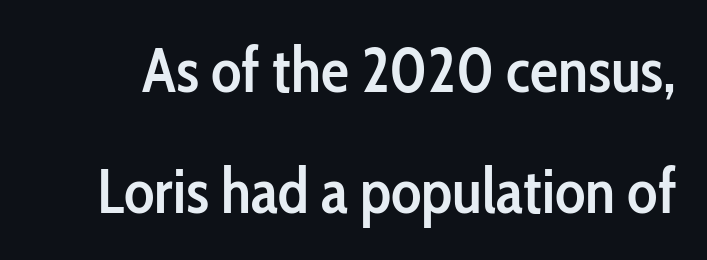
Italic: no, the glyphs are upright roman. Successive baselines arrive slowly, with a big drop between each. Think of a printed novel: that variable character pitch is what you see here. The passage shown is typeset with a sans-serif family.
